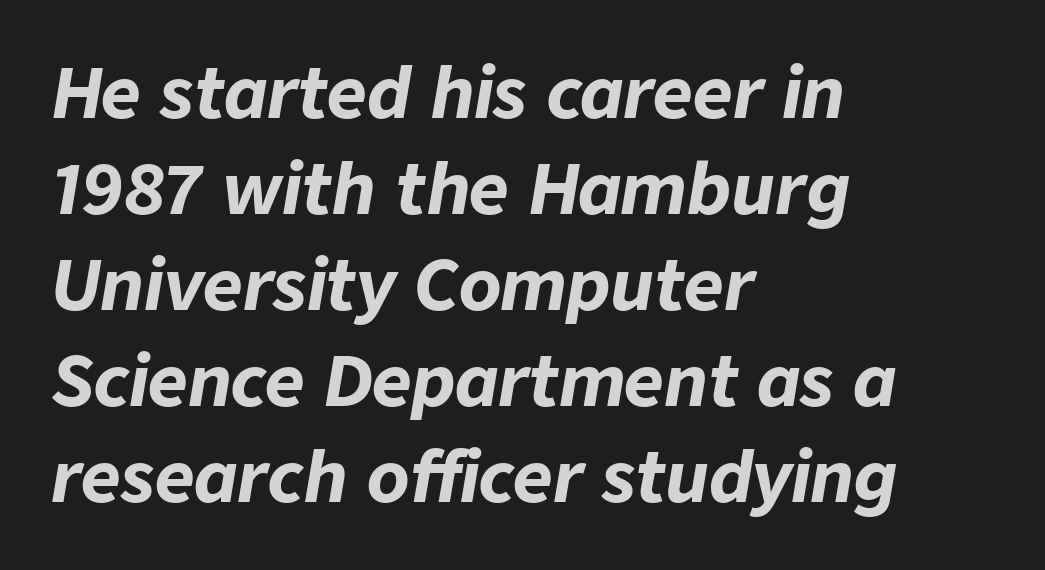
Q: Is the text bold? A: Yes.
Q: Is the text italic (slanted)? A: Yes, it leans right by about 9 degrees.
Q: Is the text underlined? A: No.
Q: How is the paragraph aligned? A: Left-aligned.
Q: Is the spacing between letters normal or unusually wide? A: Normal.
Q: Is the spacing between lines tight, normal or loose? A: Normal.
Q: Width (condensed, normal, or wide)? A: Normal.
Q: Stroke contrast? A: Low.
Q: x-height? A: Medium.
Q: Monospaced? A: No.
